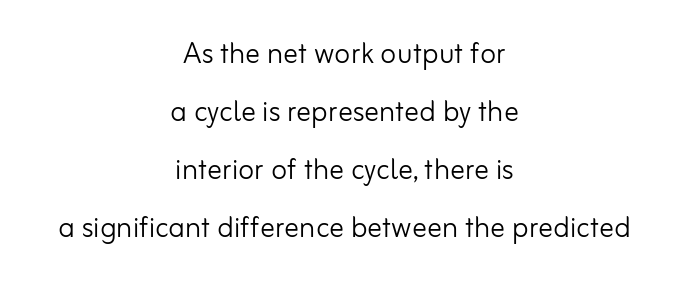
{"serif": "no", "italic": "no", "bold": "no", "weight": "light", "width": "normal", "stroke_contrast": "low", "x_height": "small", "monospaced": "no", "underline": "no", "align": "center", "line_spacing": "normal", "line_spacing_ratio": 1.57, "letter_spacing": "normal", "letter_spacing_em": 0.0, "glyph_px": 37}
